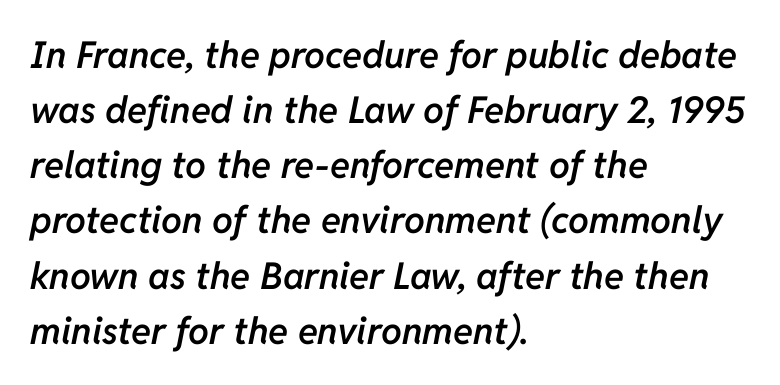
The image shows 37 px semibold type, italic (leaning right); set left-aligned, normal line spacing (1.49x), normal letter spacing, not underlined; low stroke contrast and a medium x-height.
